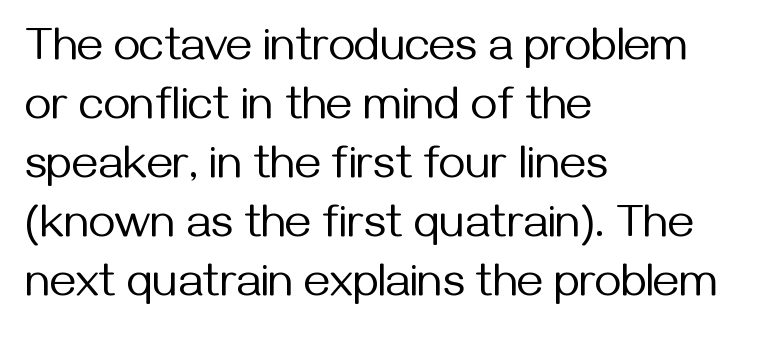
These lines keep a tight, regular rhythm from letter to letter. Left-aligned paragraph, ragged on the right. Stem width sits at or under what a default text font uses. Clear beneath every line of the passage. Interline gaps are of average width in this sample.
